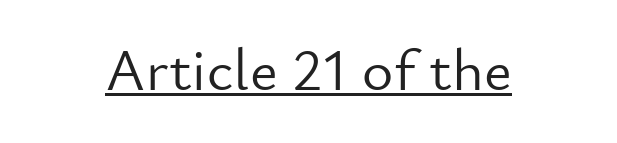
{"serif": "no", "italic": "no", "bold": "no", "weight": "light", "width": "normal", "stroke_contrast": "low", "x_height": "small", "monospaced": "no", "underline": "yes", "align": "center", "letter_spacing": "normal", "letter_spacing_em": 0.0, "glyph_px": 60}
